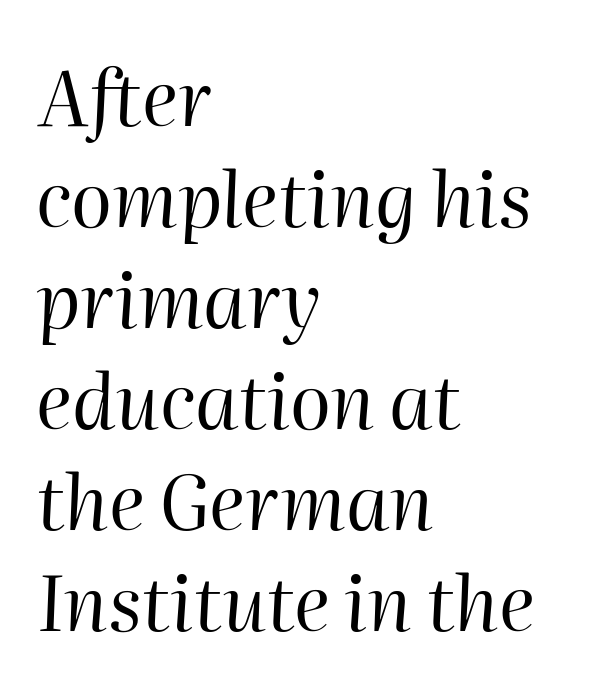
The lines in this sample share a left origin and differ only in where they stop. These lines are rendered in a variable-pitch font. When letters slant like this, we call the style italic. Students, observe: this is what conventionally led text looks like. Stems here are at most as thick as an everyday book face.
